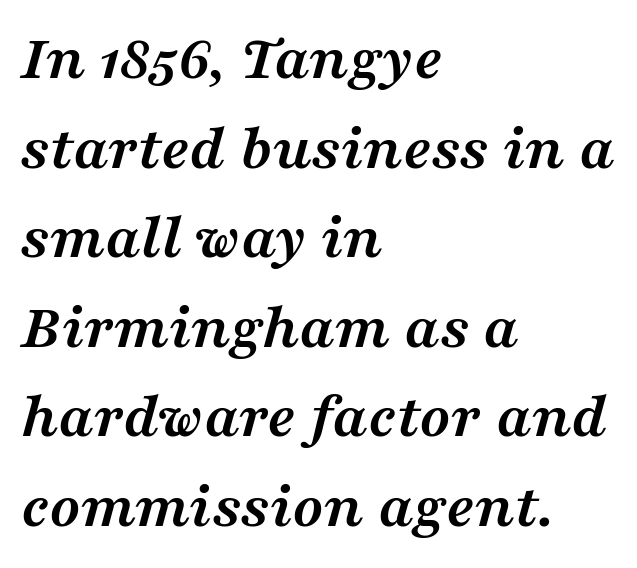
{"serif": "yes", "italic": "yes", "lean": "right", "slant_degrees": 16, "bold": "yes", "weight": "semibold", "width": "wide", "stroke_contrast": "medium", "x_height": "medium", "monospaced": "no", "underline": "no", "align": "left", "line_spacing": "normal", "line_spacing_ratio": 1.4, "letter_spacing": "normal", "letter_spacing_em": 0.0, "glyph_px": 64}
